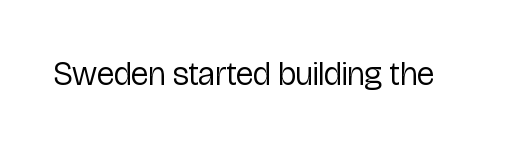
If you drew a line through each stem, it would be perfectly vertical. No feet cap the strokes, marking this as sans-serif type. The space beneath each line is pristine and unruled. The letters sit at their default tracking, neither squeezed nor spread. Varying glyph widths throughout — classic text-font behaviour. Stems here are at most as thick as an everyday book face.
